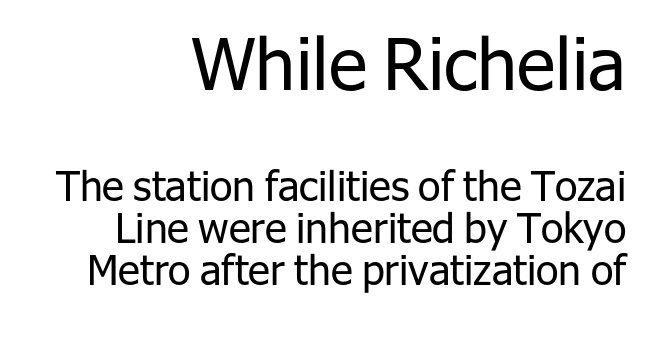
The image shows 72 px regular-weight sans-serif type, upright; set right-aligned, tight line spacing (1.02x), normal letter spacing, not underlined; the first (top) block is 1.76x larger; low stroke contrast and a medium x-height.
